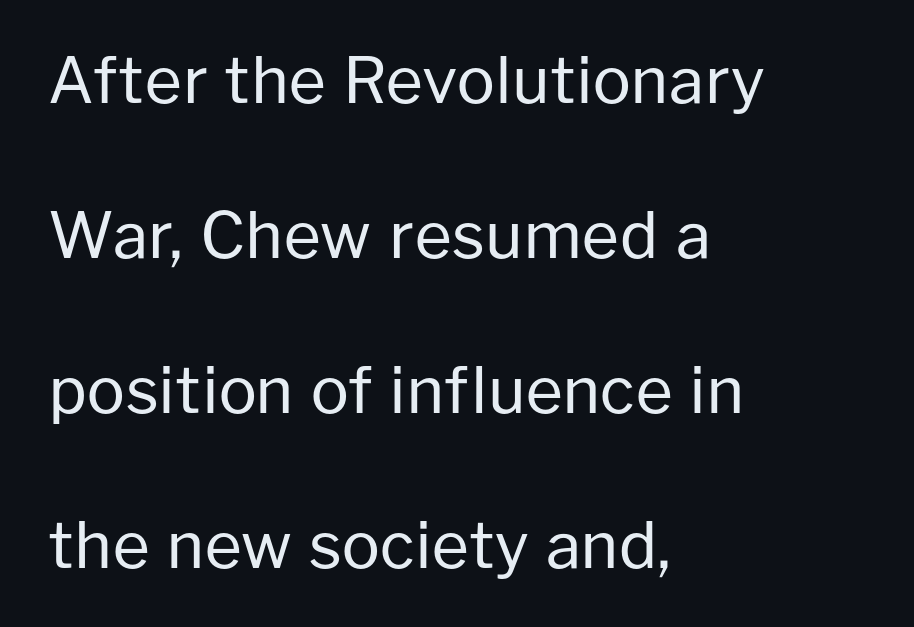
The image shows 64 px regular-weight sans-serif type, upright; set left-aligned, loose line spacing (2.42x), normal letter spacing, not underlined; low stroke contrast and a medium x-height.
